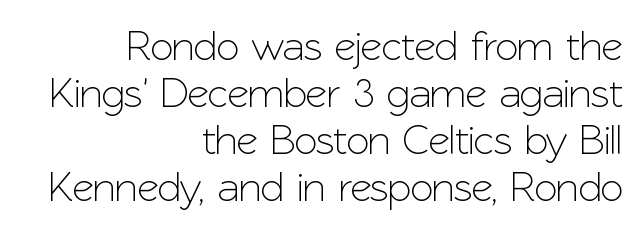
Q: Is the text italic (slanted)? A: No, it is upright.
Q: Is the typeface a serif or a sans-serif typeface? A: Sans-serif.
Q: Is the text underlined? A: No.
Q: How is the paragraph aligned? A: Right-aligned.
Q: Is the spacing between letters normal or unusually wide? A: Normal.
Q: Is the spacing between lines tight, normal or loose? A: Tight.
Q: Width (condensed, normal, or wide)? A: Normal.
Q: Stroke contrast? A: Low.
Q: x-height? A: Medium.
Q: Monospaced? A: No.
